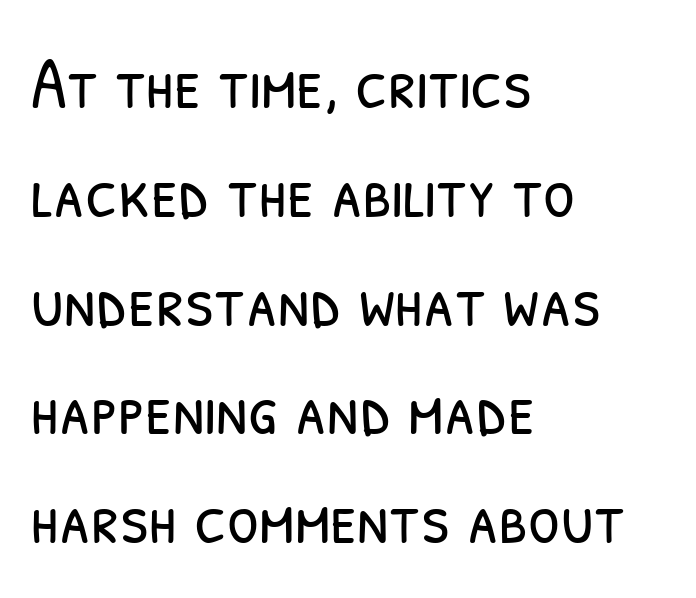
The image shows 73 px light, condensed sans-serif type; set left-aligned, normal line spacing (1.49x), normal letter spacing, not underlined; low stroke contrast and a medium x-height.
